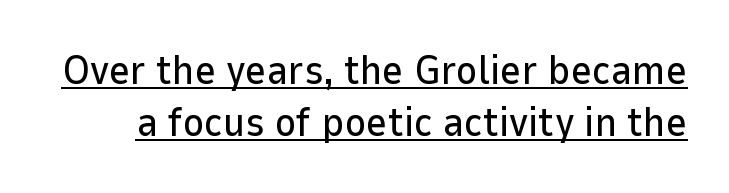
The image shows 41 px sans-serif type, upright; set normal line spacing (1.26x), normal letter spacing, underlined; low stroke contrast and a medium x-height.
